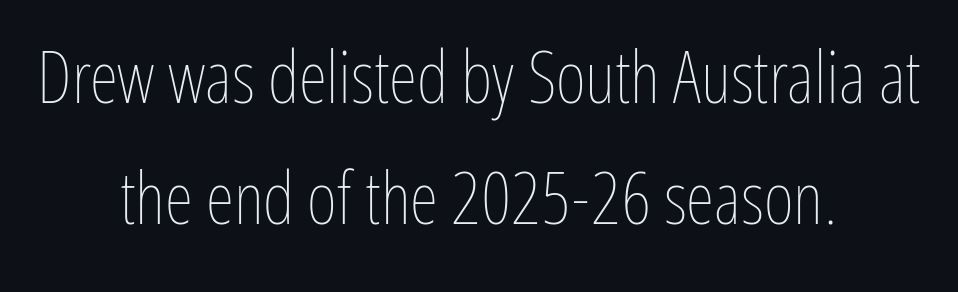
This sample uses plain, unmodified letter spacing. Is this a heavy cut? Hardly; it is regular or lighter. The rendering uses natural spacing where letterforms have individual widths. Every character sits straight up, as roman type does. Words float on clear page, feet unadorned.
